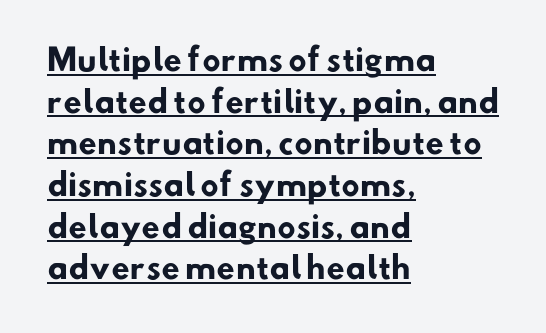
Q: Is the text bold? A: Yes.
Q: Is the typeface a serif or a sans-serif typeface? A: Sans-serif.
Q: Is the text underlined? A: Yes.
Q: How is the paragraph aligned? A: Left-aligned.
Q: Is the spacing between letters normal or unusually wide? A: Normal.
Q: Is the spacing between lines tight, normal or loose? A: Normal.
Q: Width (condensed, normal, or wide)? A: Normal.
Q: Stroke contrast? A: Low.
Q: x-height? A: Small.
Q: Monospaced? A: No.
